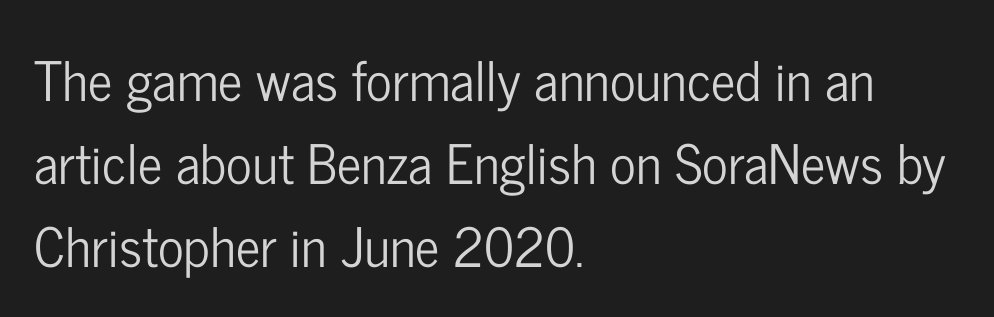
{"serif": "no", "italic": "no", "width": "condensed", "stroke_contrast": "low", "x_height": "medium", "monospaced": "no", "underline": "no", "align": "left", "line_spacing": "normal", "line_spacing_ratio": 1.54, "letter_spacing": "normal", "letter_spacing_em": 0.0, "glyph_px": 54}
